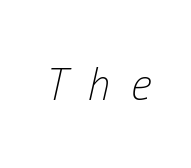
Q: Is the text bold? A: No.
Q: Is the text italic (slanted)? A: Yes, it leans right by about 13 degrees.
Q: Is the text underlined? A: No.
Q: Is the spacing between letters normal or unusually wide? A: Unusually wide.
Q: Width (condensed, normal, or wide)? A: Condensed.
Q: Stroke contrast? A: Low.
Q: x-height? A: Medium.
Q: Monospaced? A: No.
